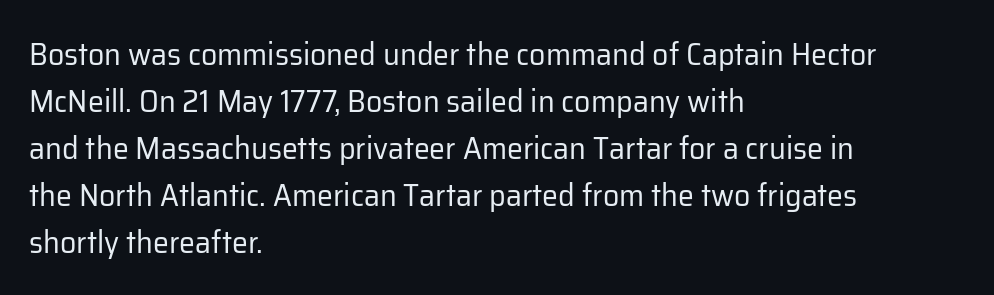
You could call the tracking neutral — neither tight nor loose. Weight: in the light-to-regular range. Horizontal bands of white between lines are of average thickness. Every stem runs plumb, perpendicular to the baseline. Varying glyph widths throughout — classic text-font behaviour. In terms of letterform style, serifs are entirely absent.
